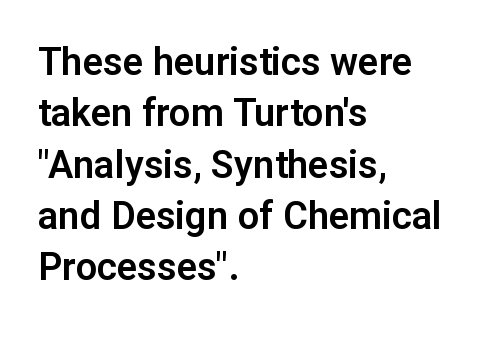
Q: Is the text italic (slanted)? A: No, it is upright.
Q: Is the typeface a serif or a sans-serif typeface? A: Sans-serif.
Q: Is the text underlined? A: No.
Q: How is the paragraph aligned? A: Left-aligned.
Q: Is the spacing between letters normal or unusually wide? A: Normal.
Q: Is the spacing between lines tight, normal or loose? A: Normal.
Q: Width (condensed, normal, or wide)? A: Normal.
Q: Stroke contrast? A: Low.
Q: x-height? A: Medium.
Q: Monospaced? A: No.
